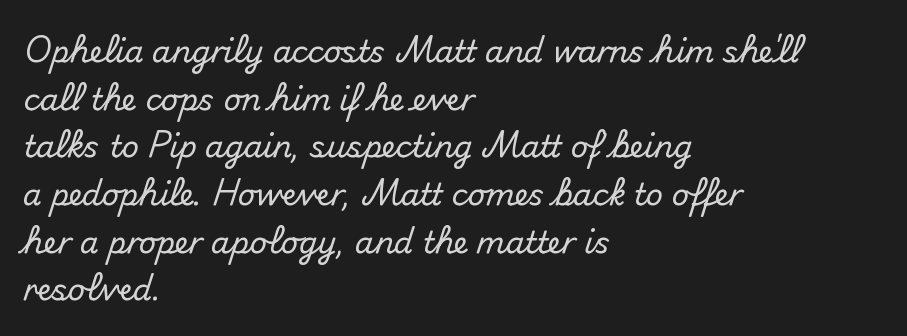
The image shows 30 px sans-serif type; set left-aligned, normal line spacing (1.59x), normal letter spacing, not underlined; medium stroke contrast and a small x-height.
